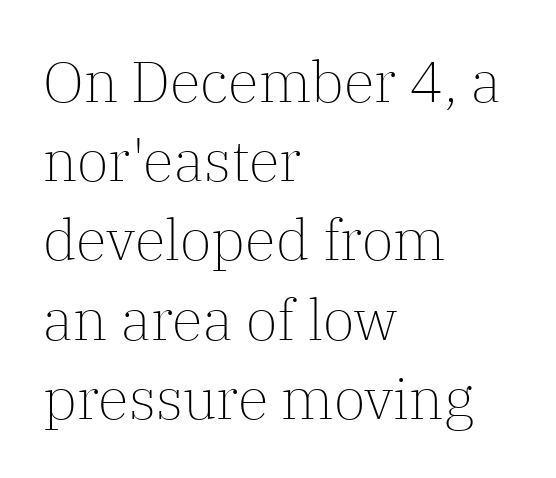
Tracking value appears to be zero — textbook default spacing. A typesetter would call this leading conventional body-copy spacing. Counters stay open thanks to moderate or lighter strokes. Underline: absent. The paragraph shown leans on its left margin. Proportional: the letters do not fall into vertical columns.
